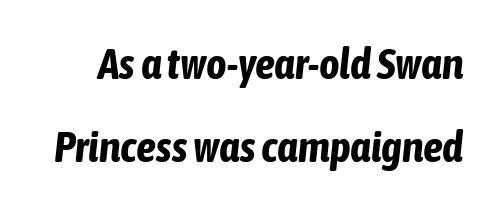
The rendering uses natural spacing where letterforms have individual widths. The face used here is rendered with its standard letterfit. Yep, that's italic — everything's leaning. Decoration check: the copy has no underline. Weight: bold.
